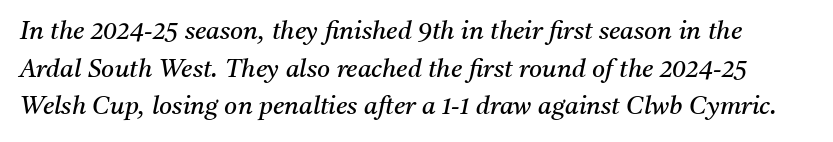
The image shows 25 px text type, italic (leaning right); set normal line spacing (1.51x), normal letter spacing, not underlined.
